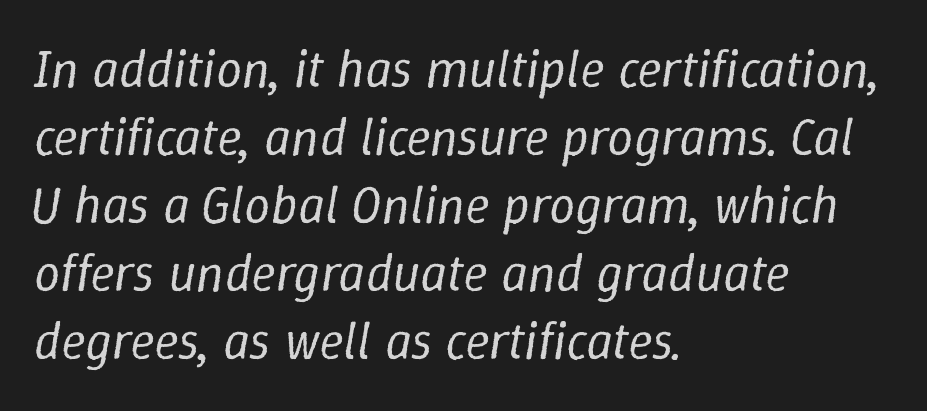
{"italic": "yes", "lean": "right", "slant_degrees": 9, "bold": "no", "weight": "regular", "width": "normal", "stroke_contrast": "low", "x_height": "medium", "monospaced": "no", "underline": "no", "align": "left", "line_spacing": "normal", "line_spacing_ratio": 1.31, "letter_spacing": "normal", "letter_spacing_em": 0.0, "glyph_px": 52}
